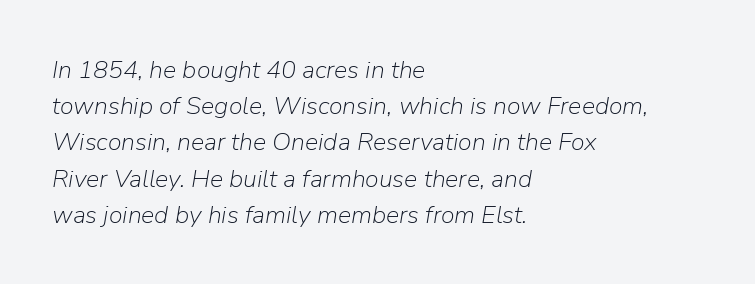
The image shows 25 px text type, italic (leaning right); set left-aligned, normal line spacing (1.45x), normal letter spacing, not underlined.
